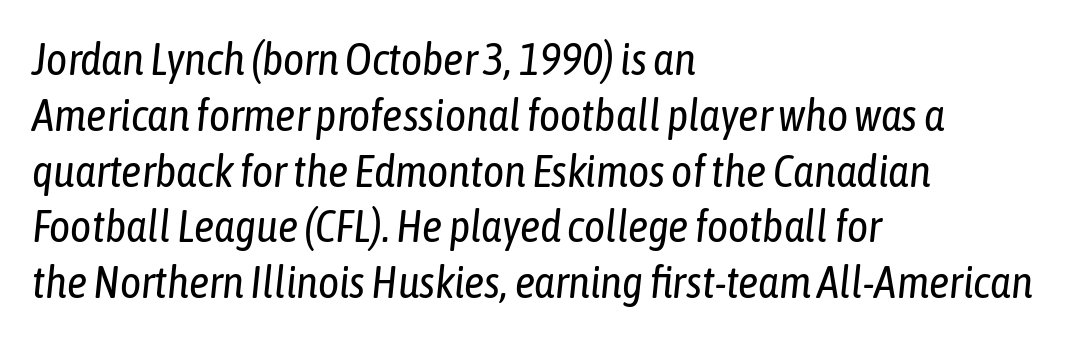
Q: Is the text bold? A: No.
Q: Is the text italic (slanted)? A: Yes, it leans right by about 6 degrees.
Q: Is the text underlined? A: No.
Q: How is the paragraph aligned? A: Left-aligned.
Q: Is the spacing between letters normal or unusually wide? A: Normal.
Q: Width (condensed, normal, or wide)? A: Condensed.
Q: Stroke contrast? A: Low.
Q: x-height? A: Medium.
Q: Monospaced? A: No.
